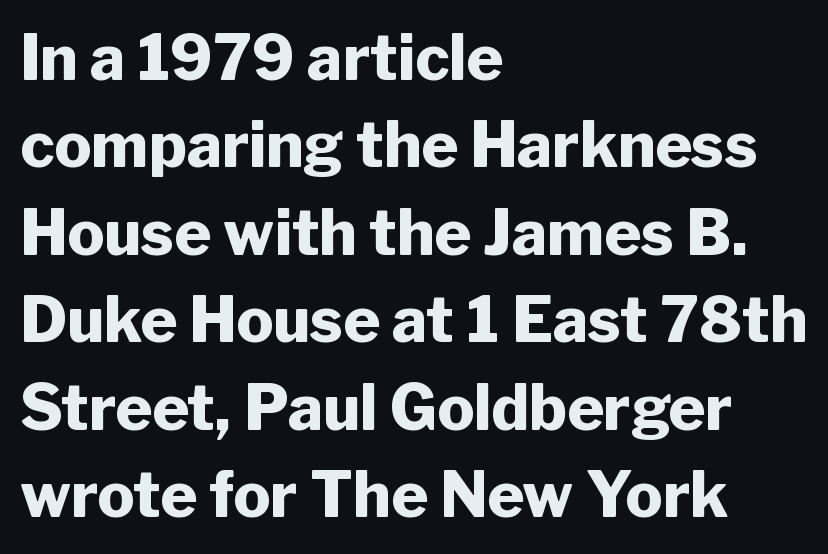
The image shows 62 px heavy sans-serif type, upright; set left-aligned, normal line spacing (1.41x), normal letter spacing, not underlined; low stroke contrast and a medium x-height.
